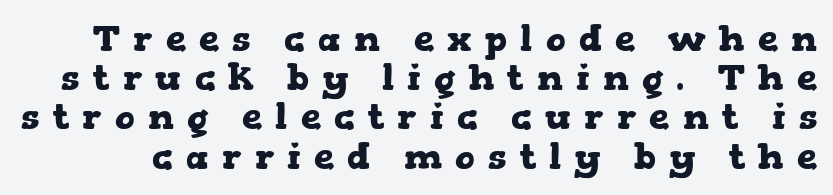
Descenders are the only things crossing below the line. Quick note: interline space is minimal. Notice how the stems are strictly vertical — no italics here. The font family rendered here belongs to the serif group. Pretty heavy lettering here — definitely bold.
